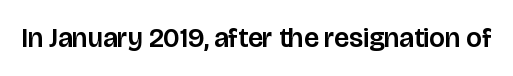
The image shows 27 px text type, upright; set normal letter spacing, not underlined.
